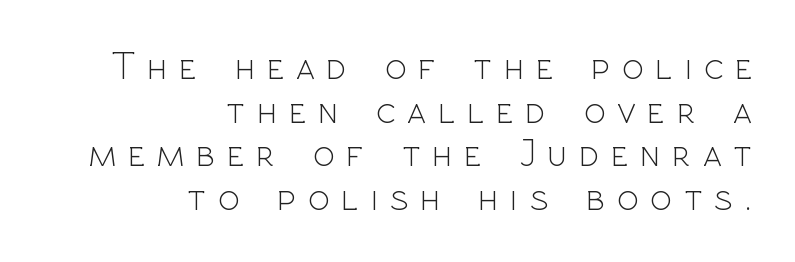
{"serif": "no", "italic": "no", "bold": "no", "weight": "light", "width": "normal", "x_height": "medium", "monospaced": "no", "underline": "no", "align": "right", "line_spacing": "tight", "line_spacing_ratio": 1.09, "letter_spacing": "wide", "letter_spacing_em": 0.3, "glyph_px": 40}
